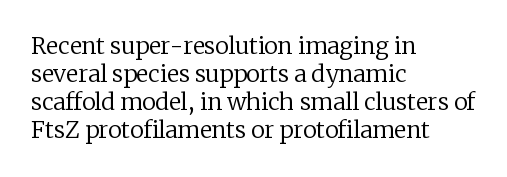
The image shows 23 px text type, upright; set left-aligned, line spacing 1.22x, normal letter spacing, not underlined.
